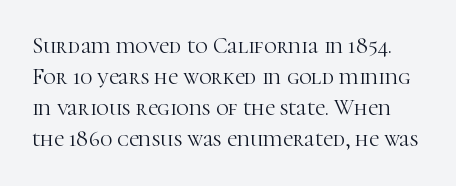
Tracking value appears to be zero — textbook default spacing. The typesetting does not lean heavy: it is not bold. Descenders are the only things crossing below the line. Successive baselines arrive at the customary interval. No italicization has been applied; the sample stays upright.
